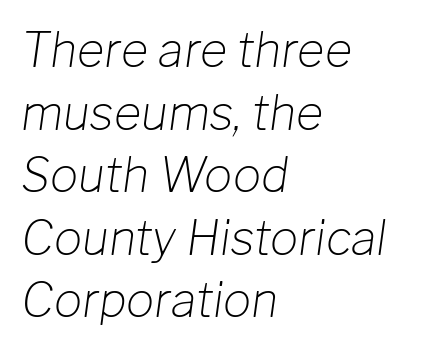
{"italic": "yes", "lean": "right", "slant_degrees": 8, "bold": "no", "weight": "light", "width": "normal", "stroke_contrast": "low", "x_height": "medium", "monospaced": "no", "underline": "no", "align": "left", "line_spacing": "normal", "line_spacing_ratio": 1.33, "letter_spacing": "normal", "letter_spacing_em": 0.0, "glyph_px": 47}
